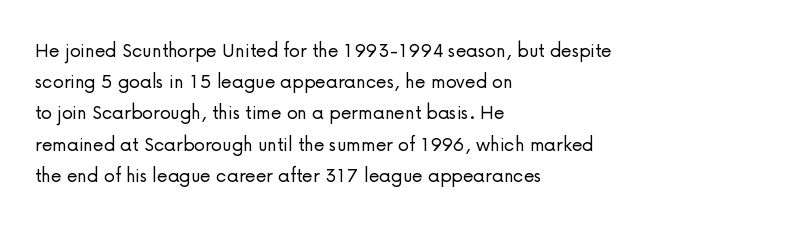
Q: Is the text bold? A: No.
Q: Is the text italic (slanted)? A: No, it is upright.
Q: Is the text underlined? A: No.
Q: How is the paragraph aligned? A: Left-aligned.
Q: Is the spacing between letters normal or unusually wide? A: Normal.
Q: Is the spacing between lines tight, normal or loose? A: Normal.
